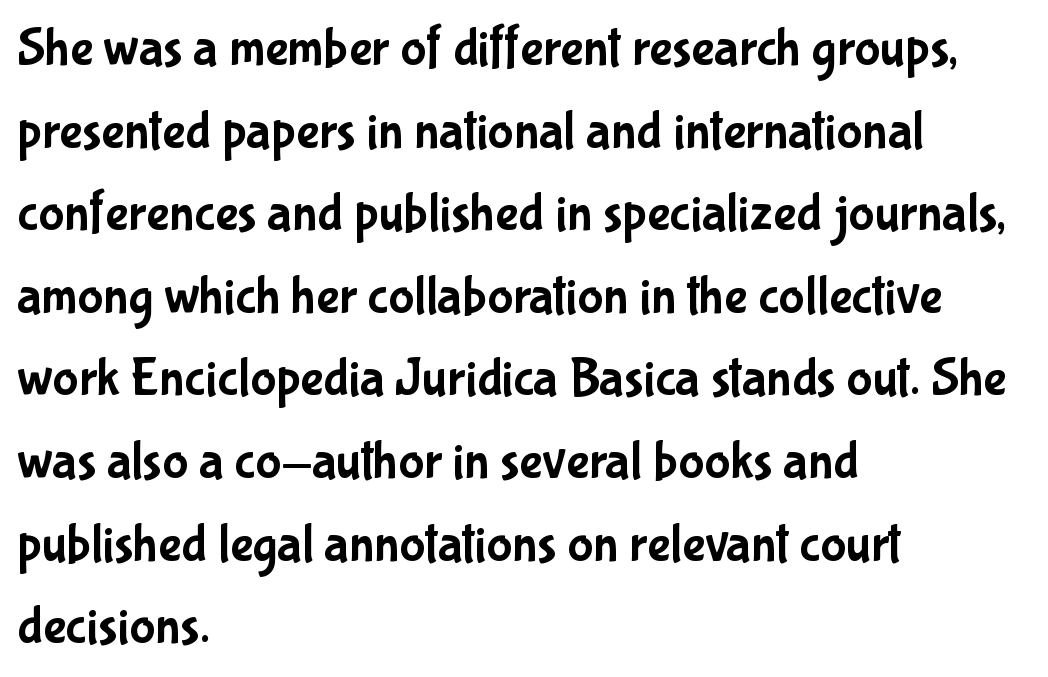
Q: Is the text italic (slanted)? A: No, it is upright.
Q: Is the typeface a serif or a sans-serif typeface? A: Sans-serif.
Q: Is the text underlined? A: No.
Q: How is the paragraph aligned? A: Left-aligned.
Q: Is the spacing between letters normal or unusually wide? A: Normal.
Q: Is the spacing between lines tight, normal or loose? A: Normal.
Q: Width (condensed, normal, or wide)? A: Condensed.
Q: Stroke contrast? A: Low.
Q: x-height? A: Medium.
Q: Monospaced? A: No.
